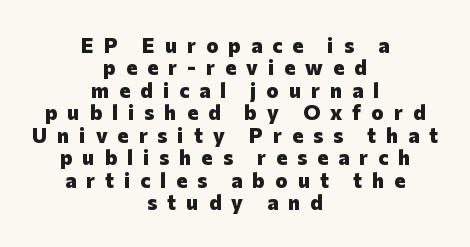
The image shows 21 px bold type, upright; set centered, tight line spacing (1.07x), unusually wide letter spacing (+0.48 em), not underlined.
